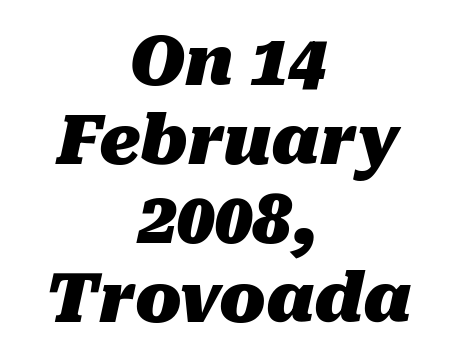
The image shows 68 px heavy type, italic (leaning right); set centered, line spacing 1.16x, normal letter spacing, not underlined; medium stroke contrast and a medium x-height.
